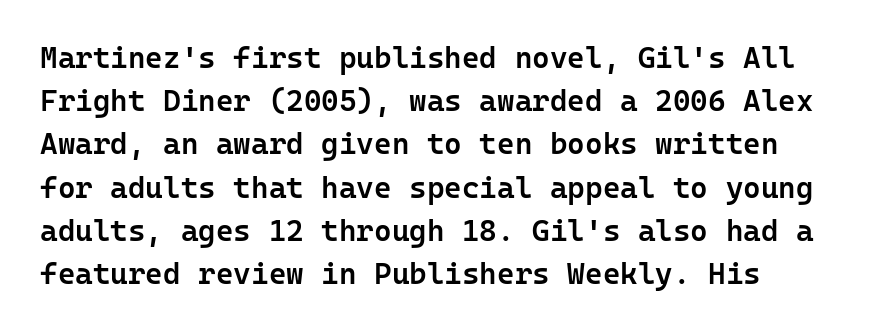
Anything drawn beneath the words? Only blank space. The letters are semibold — heavier than regular but short of a full bold. The line-height multiplier appears to be the usual default. Examine the stroke ends and you'll find no serifs. Look at the tracking — it's just the regular setting, nothing added. Style check: upright.
